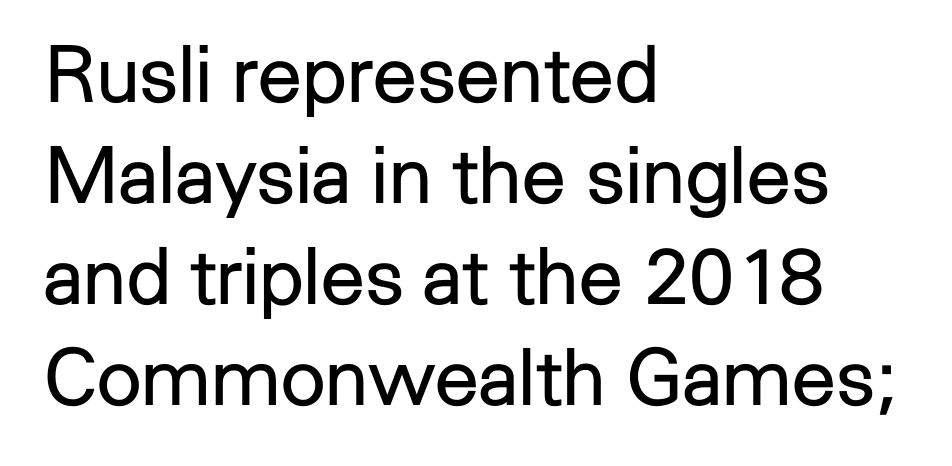
The image shows 79 px regular-weight sans-serif type, upright; set left-aligned, normal line spacing (1.28x), normal letter spacing, not underlined; low stroke contrast and a medium x-height.
